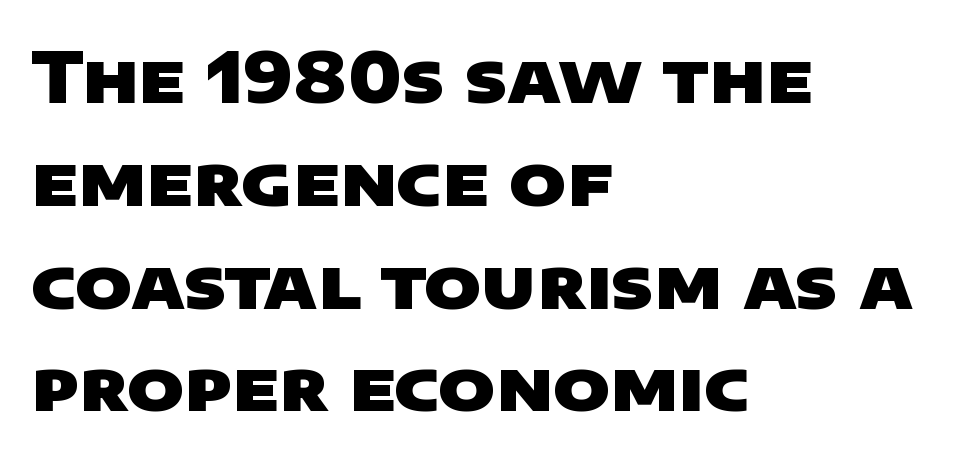
This is heavy type, rendered in bold. Is the block centered? No — it sits flush against the left margin. The specimen omits any rule beneath the text block's lines. Each letter keeps its own natural width here, so spacing adapts to shape.
